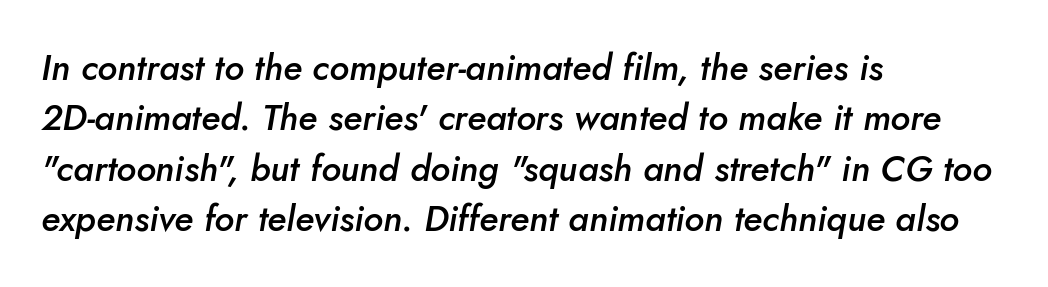
Q: Is the text bold? A: Semi-bold.
Q: Is the text italic (slanted)? A: Yes, it leans right by about 10 degrees.
Q: Is the text underlined? A: No.
Q: How is the paragraph aligned? A: Left-aligned.
Q: Is the spacing between letters normal or unusually wide? A: Normal.
Q: Is the spacing between lines tight, normal or loose? A: Normal.
Q: Width (condensed, normal, or wide)? A: Normal.
Q: Stroke contrast? A: Low.
Q: x-height? A: Small.
Q: Monospaced? A: No.
